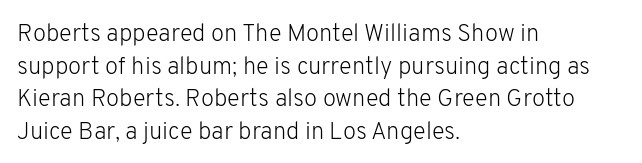
The image shows 24 px text type, upright; set left-aligned, normal line spacing (1.36x), normal letter spacing, not underlined.
